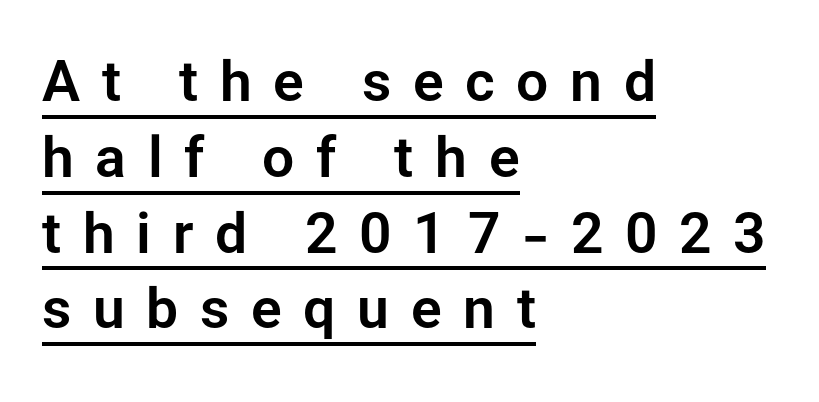
The image shows 57 px sans-serif type, upright; set left-aligned, normal line spacing (1.33x), unusually wide letter spacing (+0.38 em), underlined; low stroke contrast and a medium x-height.
